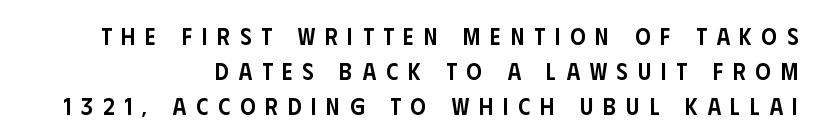
{"italic": "no", "bold": "semi", "underline": "no", "align": "right", "line_spacing": "normal", "line_spacing_ratio": 1.45, "letter_spacing": "wide", "letter_spacing_em": 0.41, "glyph_px": 24}
